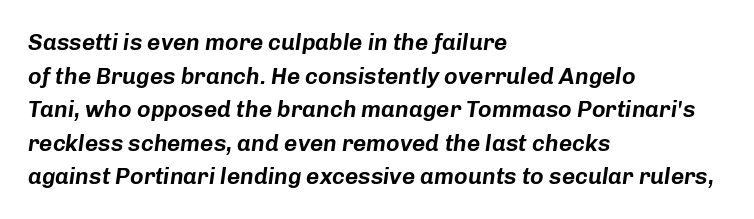
Q: Is the text italic (slanted)? A: Yes, it leans right by about 8 degrees.
Q: Is the text underlined? A: No.
Q: How is the paragraph aligned? A: Left-aligned.
Q: Is the spacing between letters normal or unusually wide? A: Normal.
Q: Is the spacing between lines tight, normal or loose? A: Normal.
